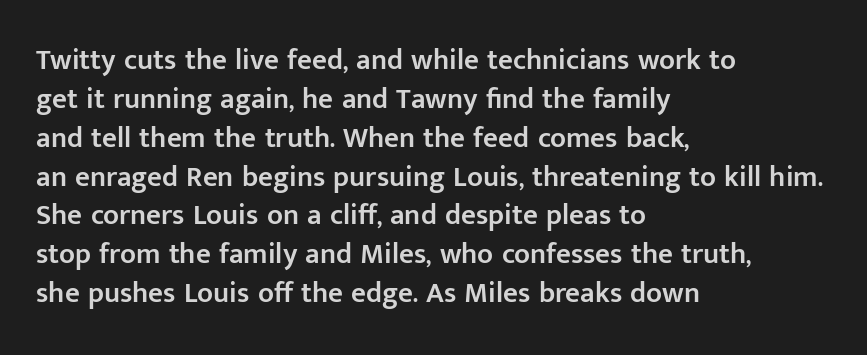
The line texture is even and compact thanks to regular tracking. Look at the stroke-to-counter ratio: somewhat heavy, a semibold. The block of text has a typical density, with ordinary space between rows. The ragged edge is on the right, which tells us the setting is flush left. These lines are rendered in a variable-pitch font.
